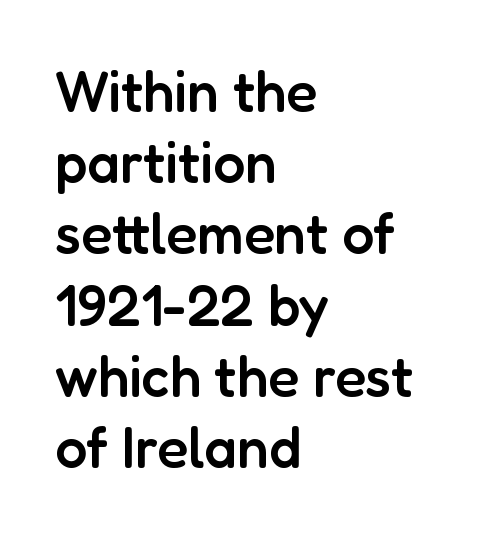
{"serif": "no", "italic": "no", "bold": "semi", "weight": "semibold", "width": "normal", "stroke_contrast": "low", "x_height": "medium", "monospaced": "no", "underline": "no", "align": "left", "line_spacing": "normal", "line_spacing_ratio": 1.25, "letter_spacing": "normal", "letter_spacing_em": 0.0, "glyph_px": 57}
